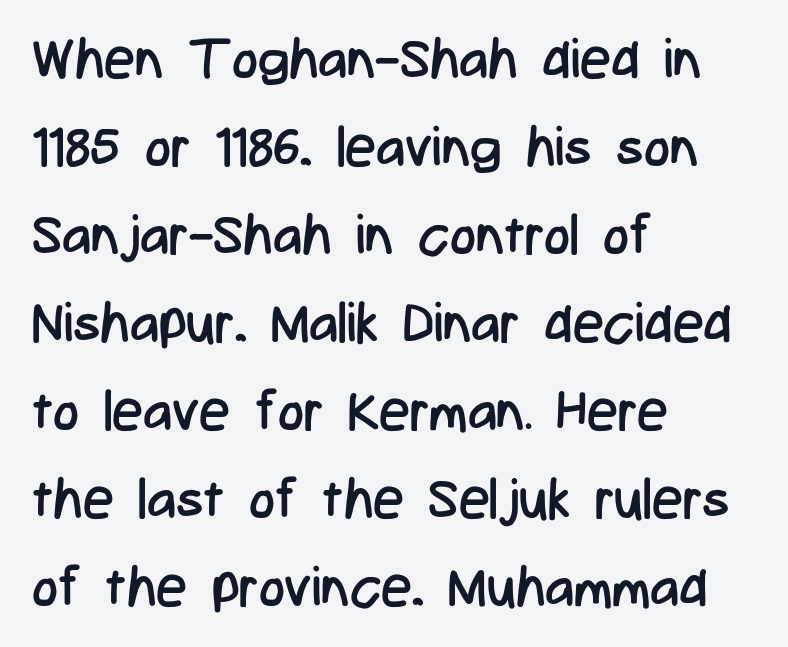
{"serif": "no", "italic": "no", "bold": "no", "weight": "regular", "width": "condensed", "stroke_contrast": "low", "x_height": "medium", "monospaced": "no", "underline": "no", "align": "left", "line_spacing": "normal", "line_spacing_ratio": 1.6, "letter_spacing": "normal", "letter_spacing_em": 0.0, "glyph_px": 55}
